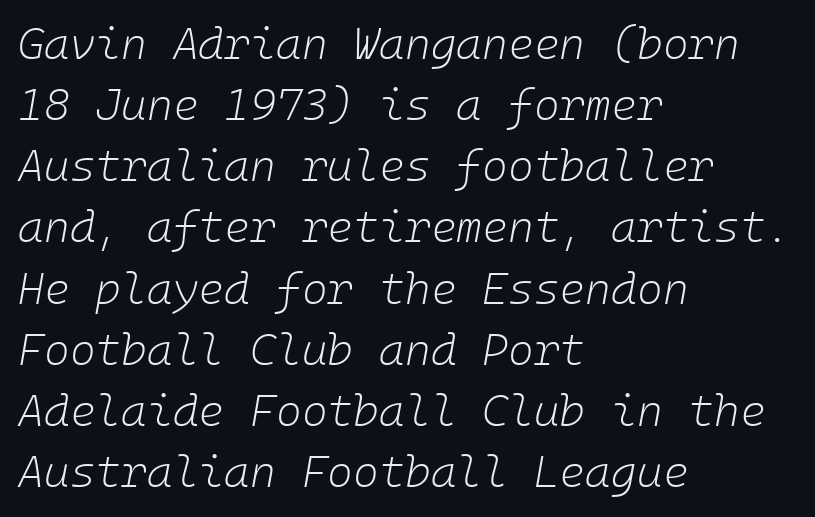
{"italic": "yes", "lean": "right", "slant_degrees": 10, "bold": "no", "weight": "light", "width": "normal", "stroke_contrast": "low", "x_height": "medium", "underline": "no", "align": "left", "line_spacing": "normal", "line_spacing_ratio": 1.39, "letter_spacing": "normal", "letter_spacing_em": 0.0, "glyph_px": 44}
